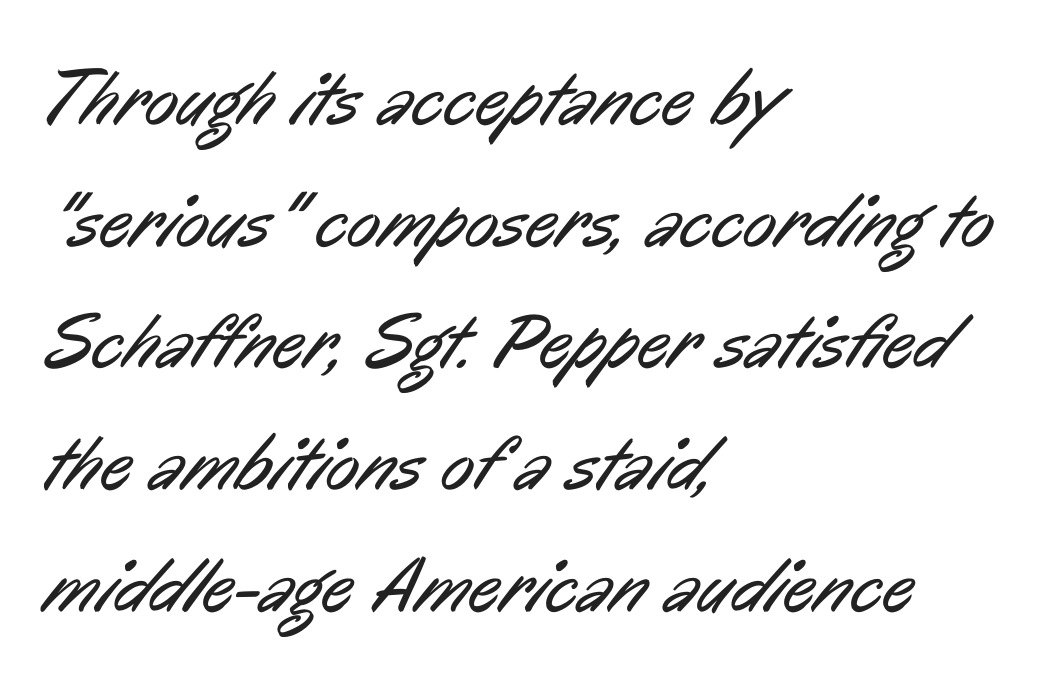
Q: Is the text bold? A: No.
Q: Is the typeface a serif or a sans-serif typeface? A: Sans-serif.
Q: Is the text underlined? A: No.
Q: How is the paragraph aligned? A: Left-aligned.
Q: Is the spacing between letters normal or unusually wide? A: Normal.
Q: Is the spacing between lines tight, normal or loose? A: Normal.
Q: Width (condensed, normal, or wide)? A: Condensed.
Q: Stroke contrast? A: Low.
Q: x-height? A: Medium.
Q: Monospaced? A: No.
